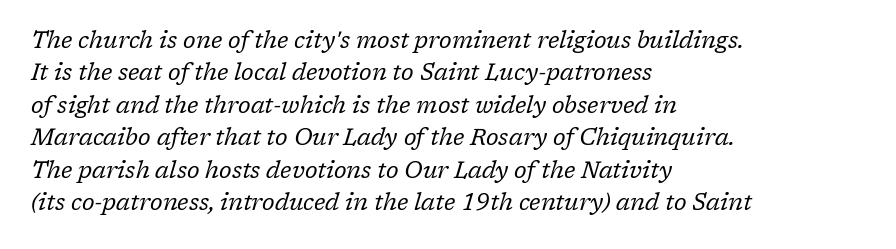
The image shows 23 px text type, italic (leaning right); set left-aligned, normal line spacing (1.41x), normal letter spacing, not underlined.
